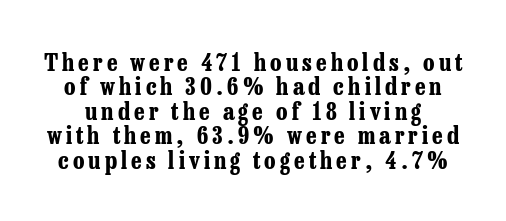
Q: Is the text bold? A: Yes.
Q: Is the text italic (slanted)? A: No, it is upright.
Q: Is the text underlined? A: No.
Q: Is the spacing between lines tight, normal or loose? A: Tight.
